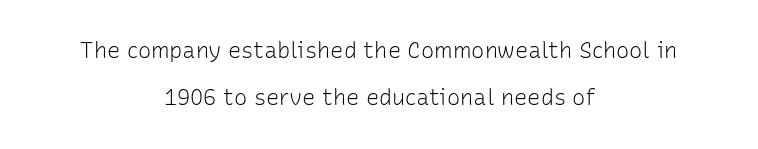
{"italic": "no", "bold": "no", "underline": "no", "align": "center", "line_spacing": "loose", "line_spacing_ratio": 2.15, "letter_spacing": "normal", "letter_spacing_em": 0.0, "glyph_px": 22}
